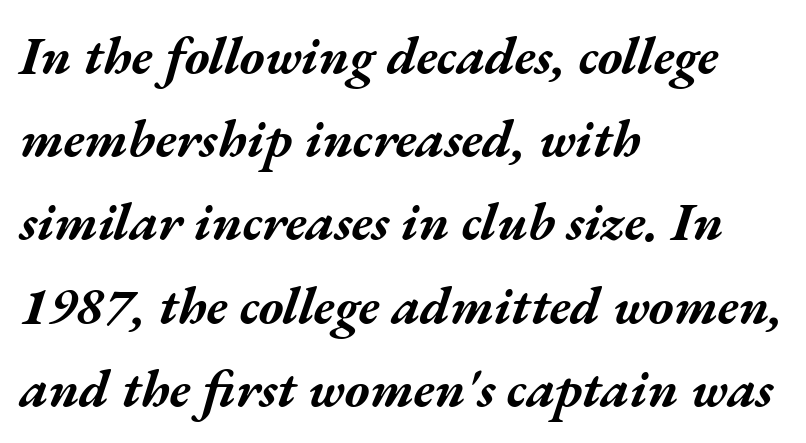
{"italic": "yes", "lean": "right", "slant_degrees": 17, "bold": "yes", "weight": "bold", "width": "wide", "stroke_contrast": "medium", "x_height": "medium", "monospaced": "no", "underline": "no", "align": "left", "line_spacing": "normal", "line_spacing_ratio": 1.57, "letter_spacing": "normal", "letter_spacing_em": 0.0, "glyph_px": 53}
